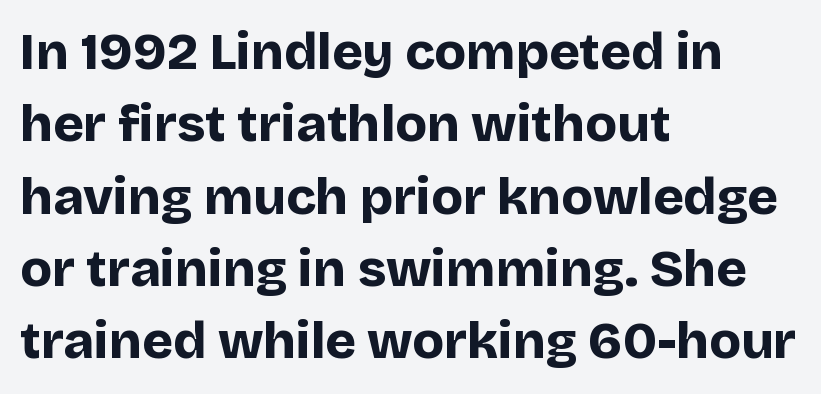
The designer went with a sans here, leaving each stem footless. The letters are bold, with thick, heavy strokes. Reading down the block, your eye returns to a fixed left position each line. Look at the tracking — it's just the regular setting, nothing added.
